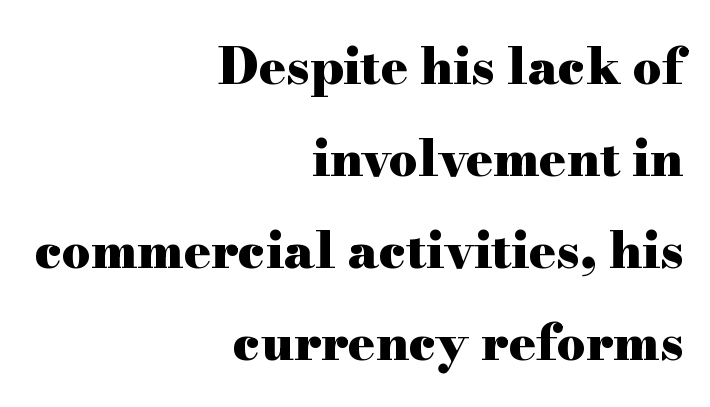
Designer's note — italics off, roman on. The characters display serif detailing at their extremities. The passage is arranged like a letterhead date or caption credit — flush right. A clean baseline with only descenders dipping below it. Does extra space separate the letters? No, they use regular spacing.
